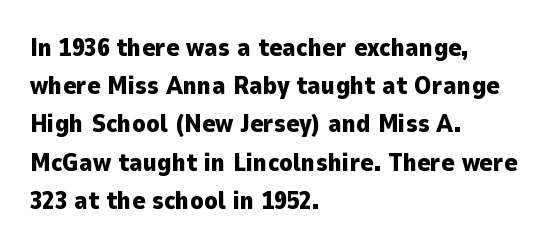
Lines of text with bare space underneath. Quick note: interline space is typical. The line texture is even and compact thanks to regular tracking. The letters stand straight up with perfectly vertical stems. I'd describe the lettering as bold — thick and assertive.
